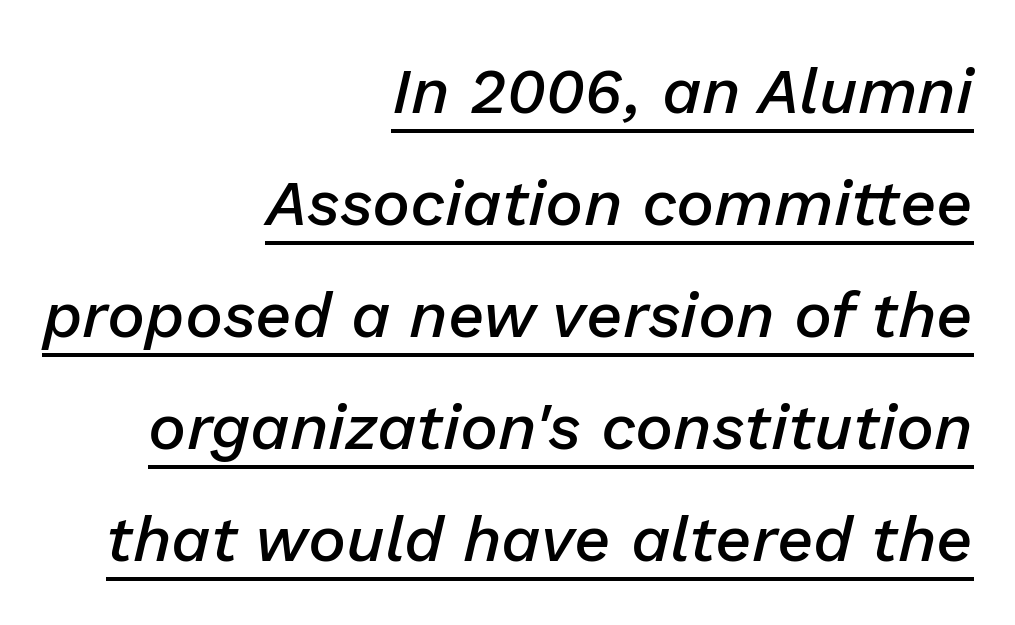
The image shows 64 px semibold type, italic (leaning right); set right-aligned, line spacing 1.75x, normal letter spacing, underlined; low stroke contrast and a medium x-height.
